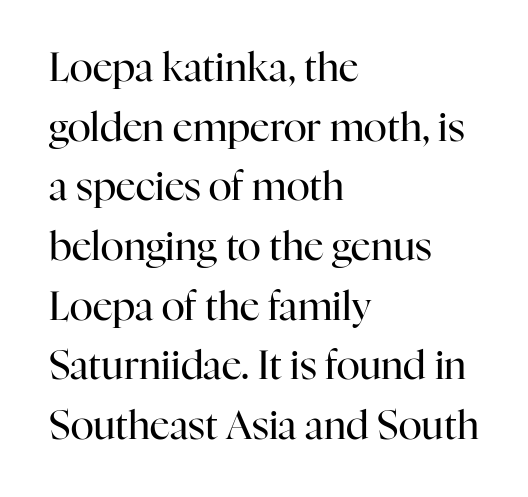
The image shows 39 px regular-weight serif type, upright; set left-aligned, normal line spacing (1.53x), normal letter spacing, not underlined; high stroke contrast and a medium x-height.
